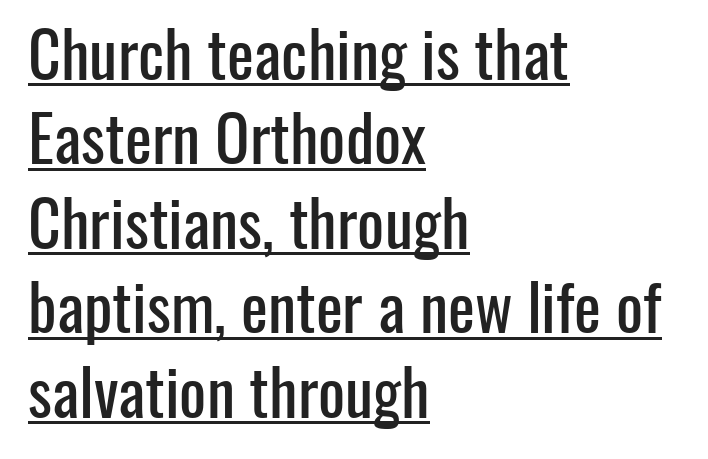
The text block is weighted toward the left margin, trailing off unevenly rightward. The leading is moderate, giving the passage an even texture. Do the characters align in a grid? No, the font is proportional. Is this a sans? Yes — the strokes have no serifs.
